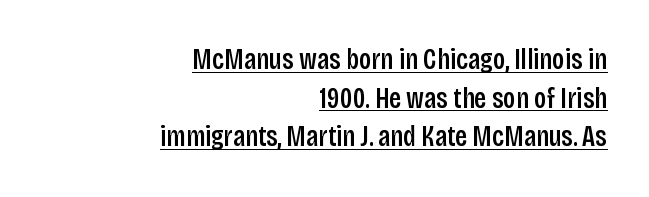
The image shows 29 px condensed sans-serif type, upright; set right-aligned, normal line spacing (1.33x), normal letter spacing, underlined; low stroke contrast and a large x-height.
